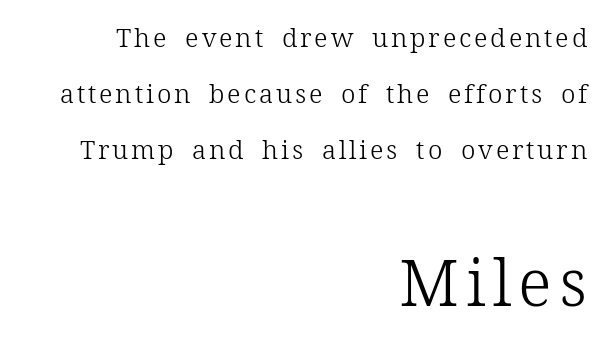
{"serif": "yes", "italic": "no", "bold": "no", "weight": "light", "width": "normal", "stroke_contrast": "low", "x_height": "medium", "monospaced": "no", "underline": "no", "align": "right", "line_spacing": "loose", "line_spacing_ratio": 2.15, "larger_block": "second", "size_ratio": 2.5, "glyph_px": 65}
